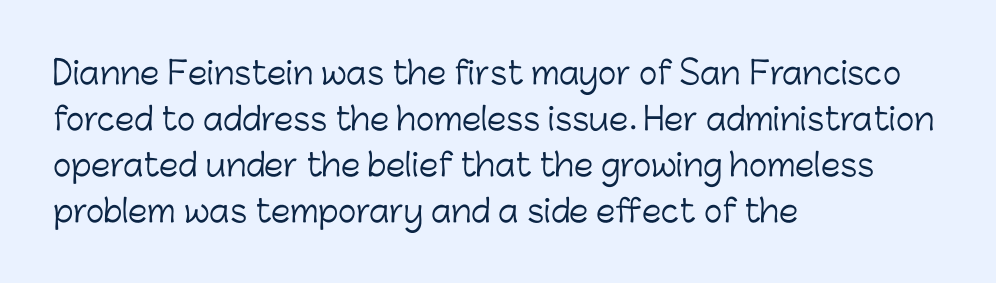
The image shows 31 px light sans-serif type, upright; set left-aligned, normal line spacing (1.48x), normal letter spacing, not underlined; low stroke contrast and a medium x-height.
